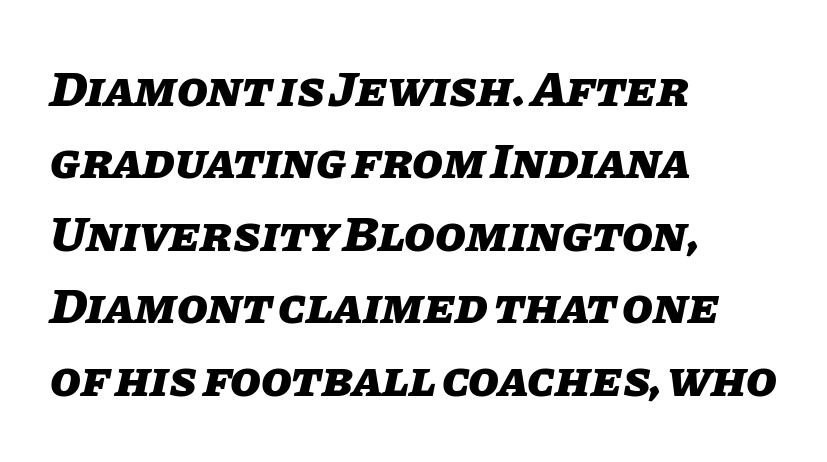
{"italic": "yes", "lean": "right", "slant_degrees": 11, "bold": "yes", "weight": "heavy", "width": "normal", "stroke_contrast": "low", "x_height": "large", "monospaced": "no", "underline": "no", "align": "left", "line_spacing": "normal", "line_spacing_ratio": 1.45, "letter_spacing": "normal", "letter_spacing_em": 0.0, "glyph_px": 50}
